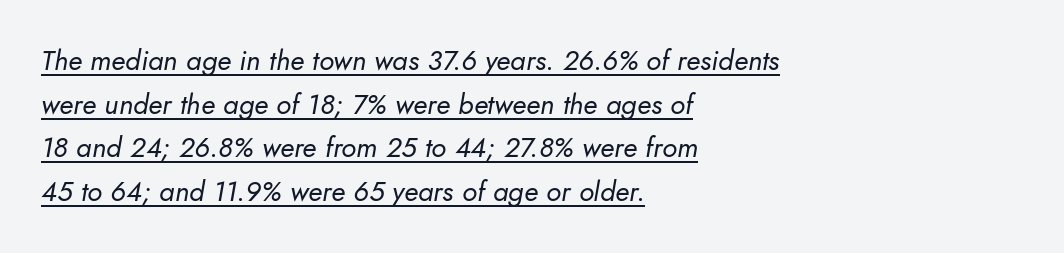
A typesetter would mark this as italic. This is not heavy type; no bold has been used. The glyphs are accompanied by a horizontal stroke just below them. Notice how the passage keeps a crisp vertical edge on the left only. Is this a fixed-width face? No — the glyphs have proportional, varying widths. In terms of leading, this rendering sits right in the middle.
